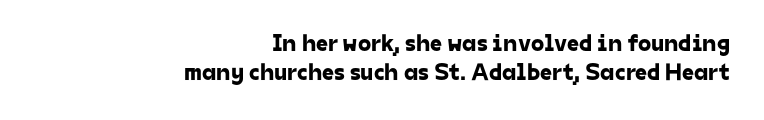
Q: Is the text underlined? A: No.
Q: How is the paragraph aligned? A: Right-aligned.
Q: Is the spacing between letters normal or unusually wide? A: Normal.
